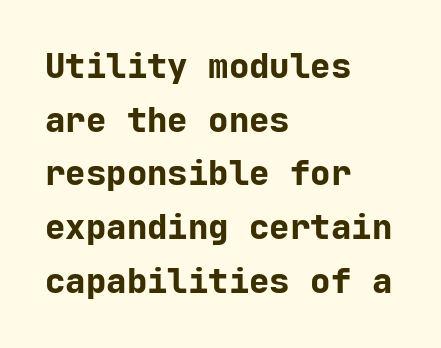
{"serif": "no", "italic": "no", "bold": "yes", "weight": "bold", "width": "normal", "stroke_contrast": "low", "x_height": "medium", "monospaced": "yes", "underline": "no", "align": "left", "line_spacing": "normal", "line_spacing_ratio": 1.58, "letter_spacing": "normal", "letter_spacing_em": 0.0, "glyph_px": 34}
